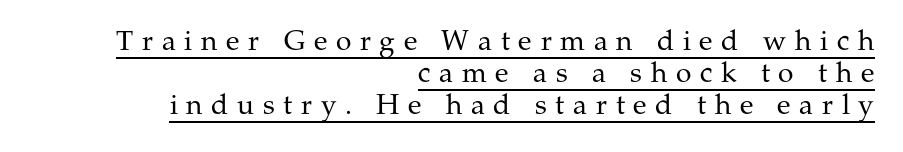
This sample has the flowing, uneven cadence of proportional lettering. The block of text is dense from top to bottom, with scant space between rows. The letterforms stand isolated, each surrounded by extra space. The typesetting does not lean heavy: it is not bold. Emphasis is given by a line drawn under the lettering.
